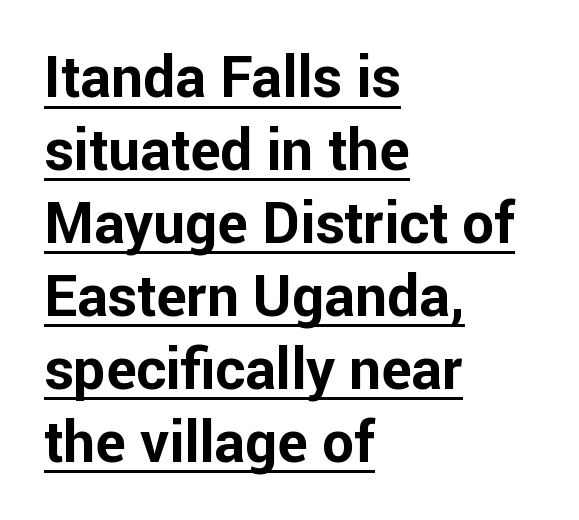
Q: Is the text bold? A: Yes.
Q: Is the text italic (slanted)? A: No, it is upright.
Q: Is the typeface a serif or a sans-serif typeface? A: Sans-serif.
Q: Is the text underlined? A: Yes.
Q: How is the paragraph aligned? A: Left-aligned.
Q: Is the spacing between letters normal or unusually wide? A: Normal.
Q: Is the spacing between lines tight, normal or loose? A: Normal.
Q: Width (condensed, normal, or wide)? A: Normal.
Q: Stroke contrast? A: Low.
Q: x-height? A: Medium.
Q: Monospaced? A: No.
